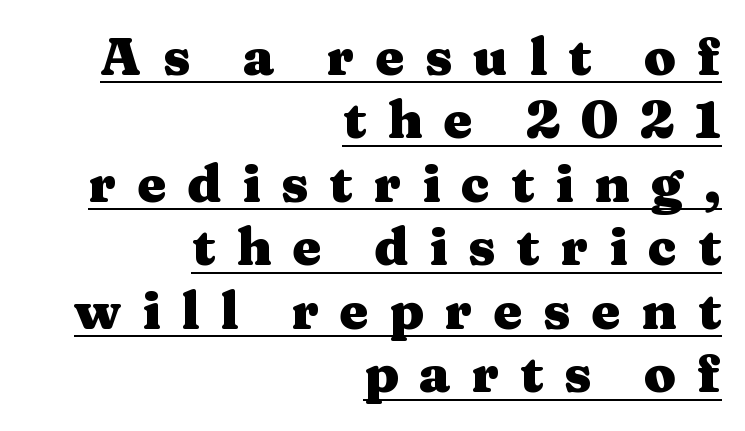
{"serif": "yes", "italic": "no", "bold": "yes", "weight": "heavy", "width": "wide", "stroke_contrast": "medium", "x_height": "medium", "monospaced": "no", "underline": "yes", "align": "right", "line_spacing_ratio": 1.22, "letter_spacing": "wide", "letter_spacing_em": 0.4, "glyph_px": 52}
